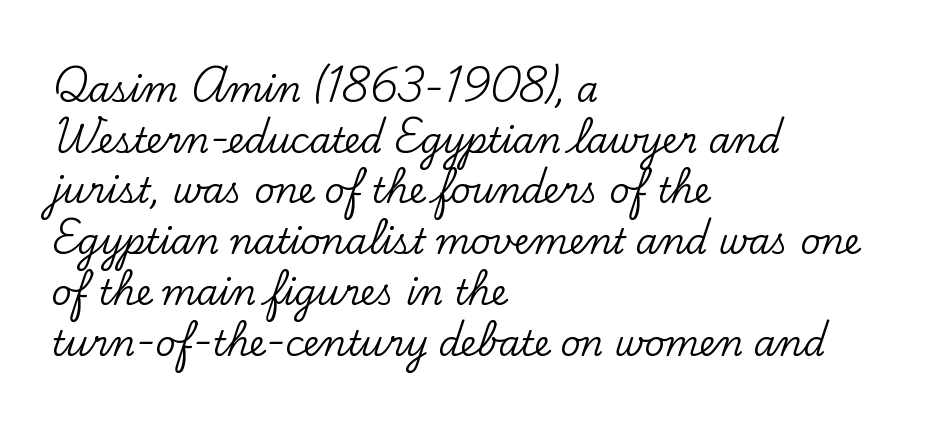
{"serif": "yes", "width": "normal", "stroke_contrast": "low", "x_height": "small", "monospaced": "no", "underline": "no", "align": "left", "line_spacing": "normal", "line_spacing_ratio": 1.45, "letter_spacing": "normal", "letter_spacing_em": 0.0, "glyph_px": 35}
